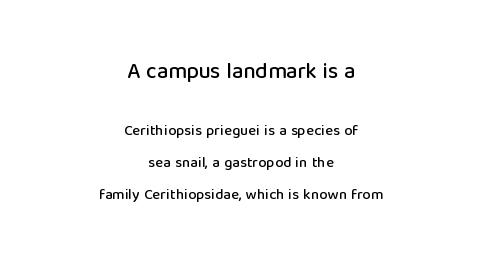
Q: Is the text italic (slanted)? A: No, it is upright.
Q: Is the text underlined? A: No.
Q: How is the paragraph aligned? A: Centered.
Q: Is the spacing between letters normal or unusually wide? A: Normal.
Q: Is the spacing between lines tight, normal or loose? A: Loose.
Q: Which block of text is set in a larger size, the first (top) or the second (bottom)? A: The first (top) one.
